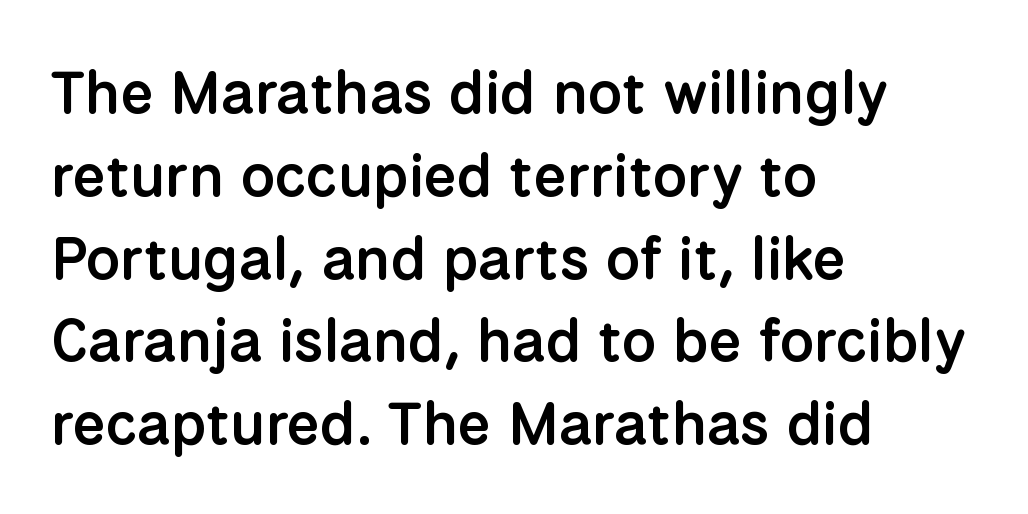
Q: Is the text bold? A: Semi-bold.
Q: Is the text italic (slanted)? A: No, it is upright.
Q: Is the typeface a serif or a sans-serif typeface? A: Sans-serif.
Q: Is the text underlined? A: No.
Q: How is the paragraph aligned? A: Left-aligned.
Q: Is the spacing between letters normal or unusually wide? A: Normal.
Q: Is the spacing between lines tight, normal or loose? A: Normal.
Q: Width (condensed, normal, or wide)? A: Normal.
Q: Stroke contrast? A: Low.
Q: x-height? A: Medium.
Q: Monospaced? A: No.
